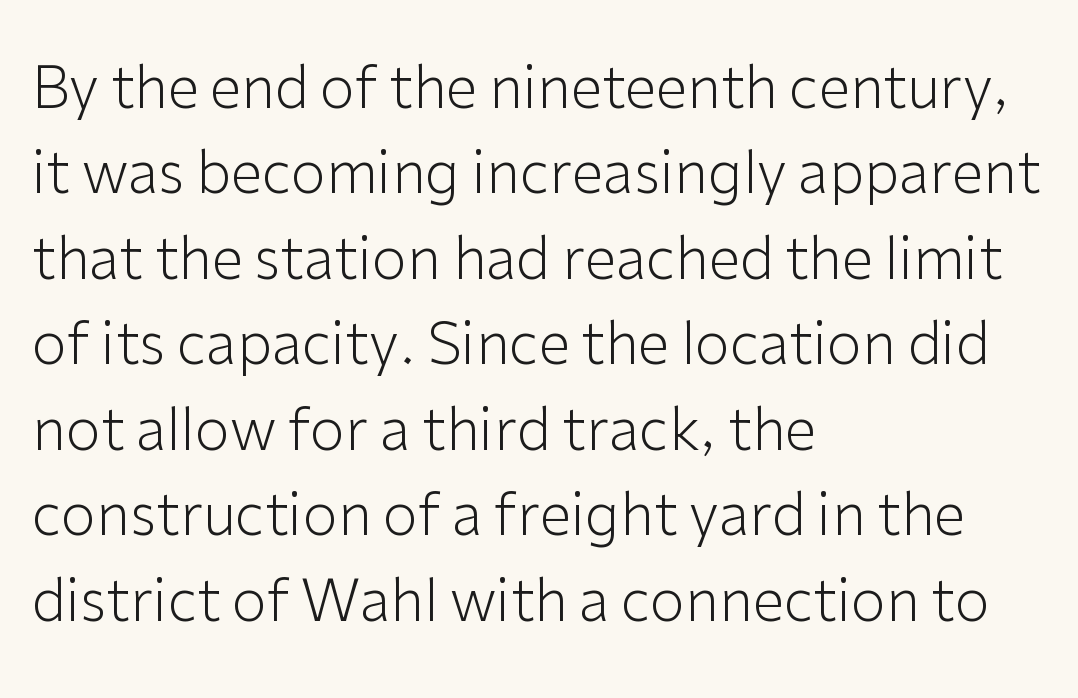
Letterform terminals end flat and unadorned throughout the passage. These lines were composed using upright roman letters. No letter is thick-stroked: the sample isn't bold. The letters advance in unequal steps, a hallmark of proportional type. This rendering features lettering with no underline. Regular leading.
